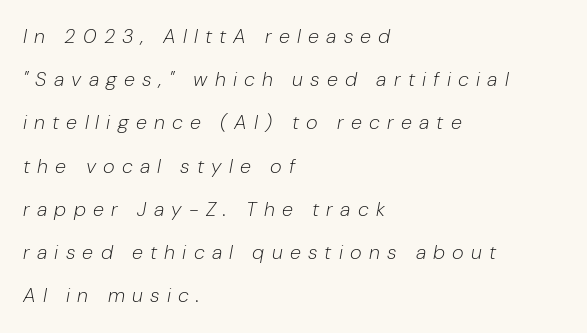
Q: Is the text bold? A: No.
Q: Is the text italic (slanted)? A: Yes, it leans right by about 10 degrees.
Q: Is the text underlined? A: No.
Q: How is the paragraph aligned? A: Left-aligned.
Q: Is the spacing between letters normal or unusually wide? A: Unusually wide.
Q: Is the spacing between lines tight, normal or loose? A: Loose.
